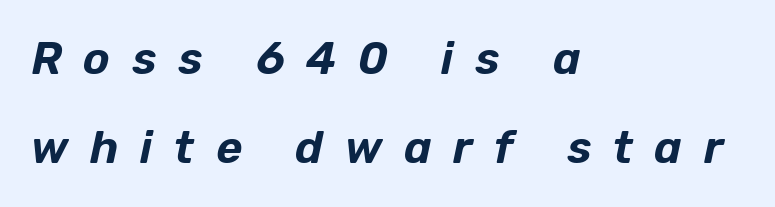
Q: Is the text italic (slanted)? A: Yes, it leans right by about 12 degrees.
Q: Is the text underlined? A: No.
Q: How is the paragraph aligned? A: Left-aligned.
Q: Is the spacing between letters normal or unusually wide? A: Unusually wide.
Q: Is the spacing between lines tight, normal or loose? A: Loose.
Q: Width (condensed, normal, or wide)? A: Normal.
Q: Stroke contrast? A: Low.
Q: x-height? A: Medium.
Q: Monospaced? A: No.
